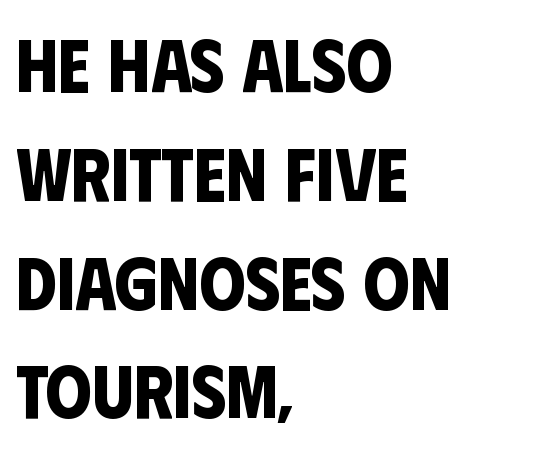
The image shows 74 px bold, condensed sans-serif type; set left-aligned, normal line spacing (1.47x), normal letter spacing, not underlined; low stroke contrast and a large x-height.
